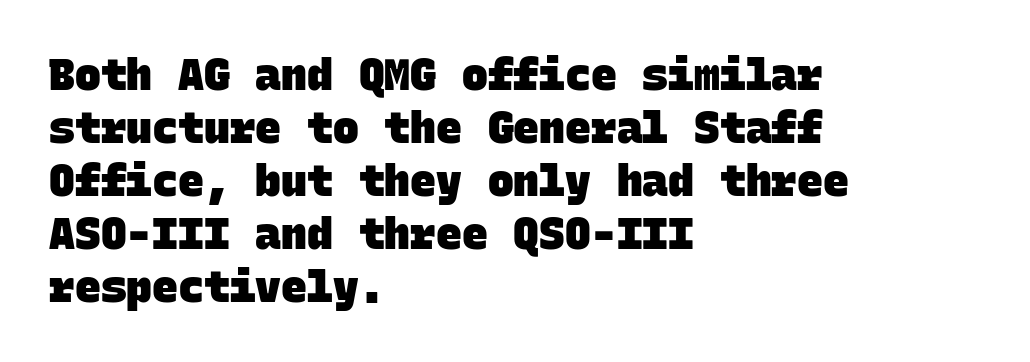
The image shows 43 px heavy sans-serif type, monospaced; set left-aligned, line spacing 1.23x, normal letter spacing, not underlined; low stroke contrast and a large x-height.
